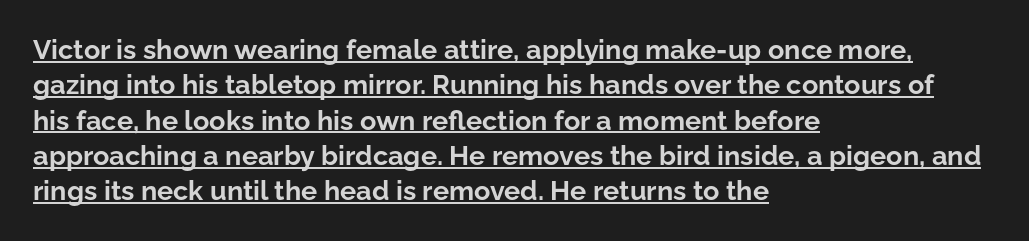
Bold? Absolutely — the strokes are thick and heavy. This is underlined copy, the kind a proofreader might mark for attention. The type is set solid horizontally, with unmodified tracking. Nope, not italic — everything's standing straight. Compared with a centered layout, this one pins lines to the left instead. What's the leading like? Ordinary, nothing unusual.
